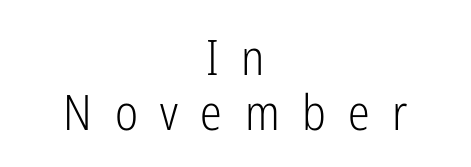
Q: Is the text bold? A: No.
Q: Is the text italic (slanted)? A: No, it is upright.
Q: Is the typeface a serif or a sans-serif typeface? A: Sans-serif.
Q: Is the text underlined? A: No.
Q: How is the paragraph aligned? A: Centered.
Q: Is the spacing between letters normal or unusually wide? A: Unusually wide.
Q: Is the spacing between lines tight, normal or loose? A: Tight.
Q: Width (condensed, normal, or wide)? A: Condensed.
Q: Stroke contrast? A: Low.
Q: x-height? A: Medium.
Q: Monospaced? A: No.
